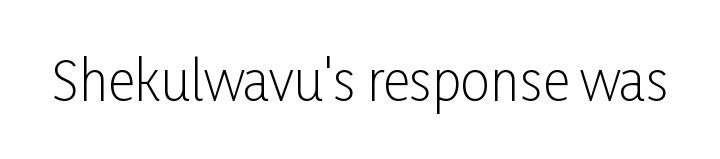
The image shows 53 px light, condensed sans-serif type, upright; set normal letter spacing, not underlined; low stroke contrast and a medium x-height.
